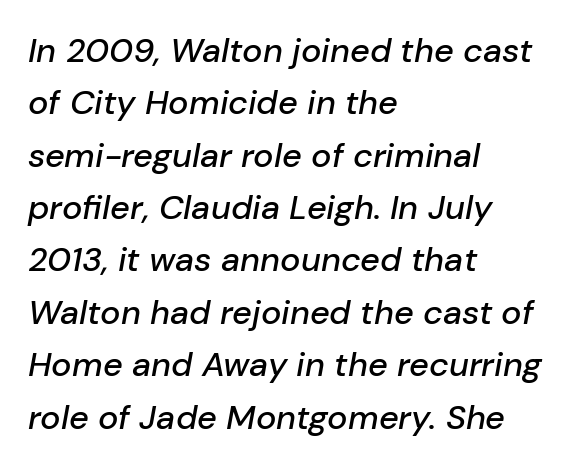
The image shows 34 px text type, italic (leaning right); set left-aligned, normal line spacing (1.54x), normal letter spacing, not underlined; low stroke contrast and a medium x-height.
